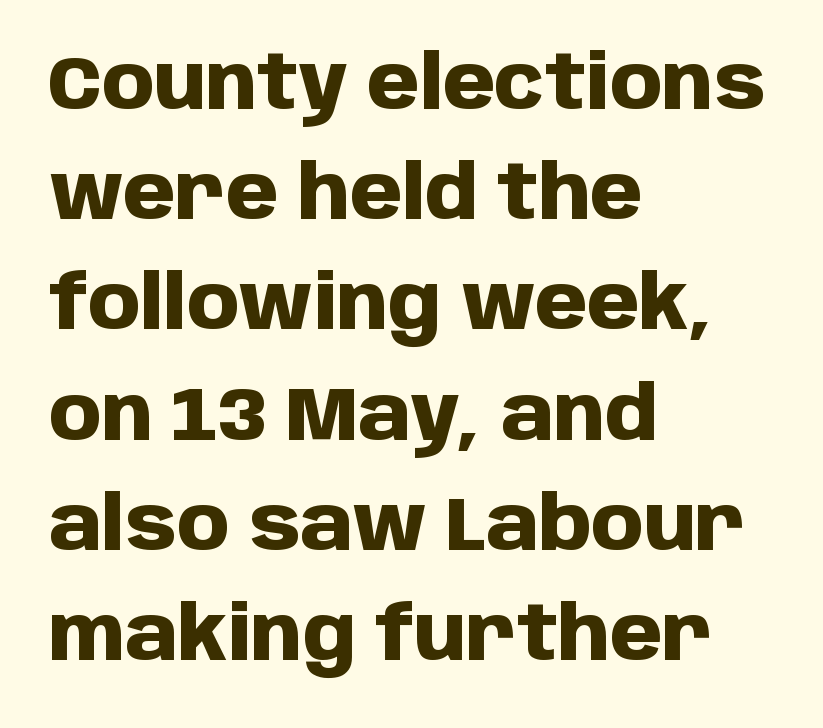
The strokes are fattened all the way to bold. The specimen reads as upright at a glance. Check where the strokes stop: nothing finishes them off — pure sans. Leading matches the norm, producing a regular column.
